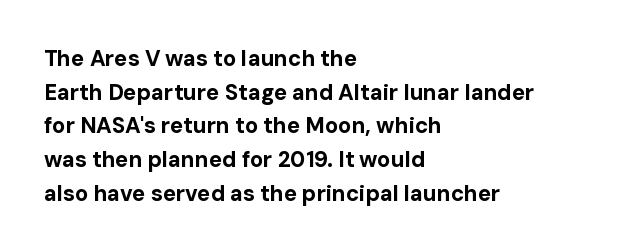
This sample is left-justified, so line endings fall wherever the words run out. Ascenders rise straight up at ninety degrees. Notice how descenders clear the ascenders below comfortably — that's standard leading. Is the type bold? Yes — the strokes are clearly thick and heavy.
